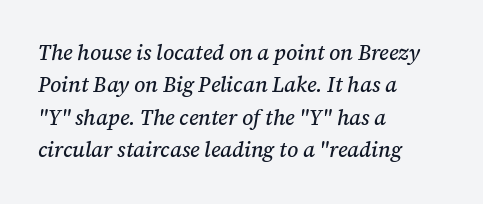
Q: Is the text italic (slanted)? A: Yes, it leans right by about 12 degrees.
Q: Is the text underlined? A: No.
Q: How is the paragraph aligned? A: Left-aligned.
Q: Is the spacing between letters normal or unusually wide? A: Normal.
Q: Is the spacing between lines tight, normal or loose? A: Normal.
